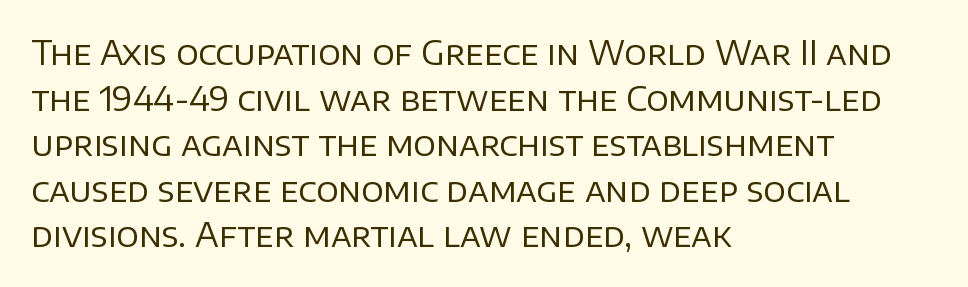
The image shows 33 px regular-weight sans-serif type, upright; set left-aligned, normal line spacing (1.38x), normal letter spacing, not underlined; low stroke contrast and a large x-height.
